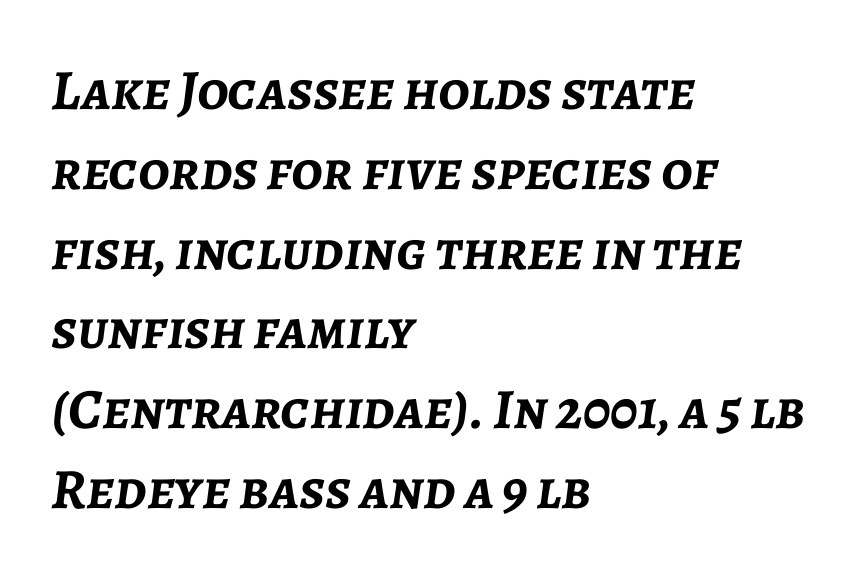
The image shows 57 px semibold type, italic (leaning right); set left-aligned, normal line spacing (1.4x), normal letter spacing, not underlined; low stroke contrast and a medium x-height.
